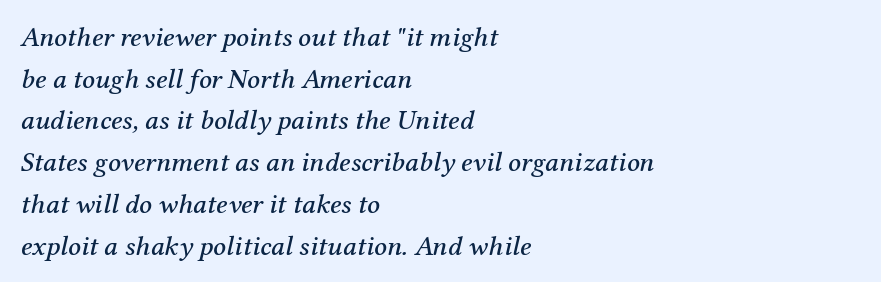
{"serif": "yes", "italic": "yes", "lean": "right", "slant_degrees": 12, "width": "normal", "stroke_contrast": "medium", "x_height": "medium", "monospaced": "no", "underline": "no", "align": "left", "line_spacing": "normal", "line_spacing_ratio": 1.49, "letter_spacing": "normal", "letter_spacing_em": 0.0, "glyph_px": 28}
